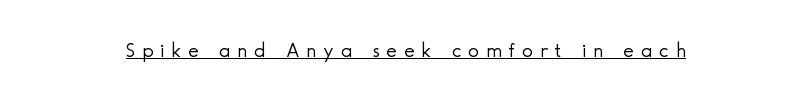
Is the type heavy? It reads as light-to-regular instead. Characters follow at a spacing far wider than the type designer built in. Check the space under the baseline: a stroke is drawn there. A typesetter would mark this as roman, not italic.
